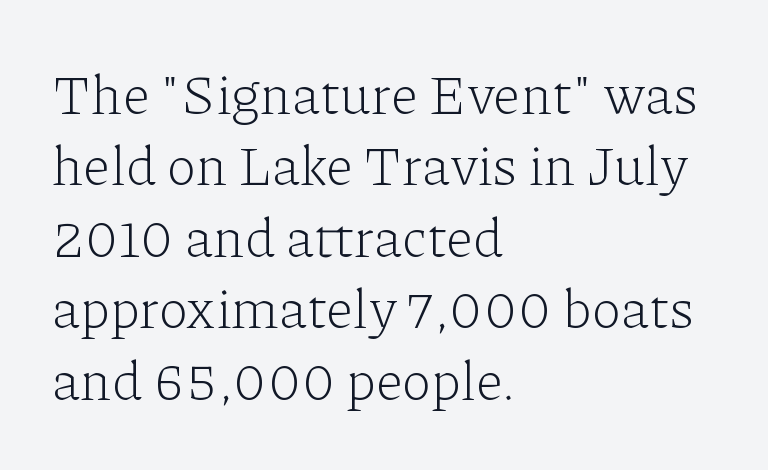
Leading matches the norm, producing a regular column. Every character sits straight up, as roman type does. The strokes carry an ordinary text weight at most. This sample has the flowing, uneven cadence of proportional lettering.
